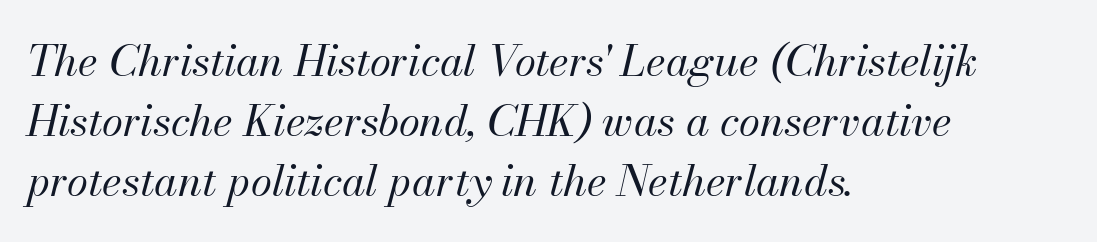
The image shows 43 px regular-weight type, italic (leaning right); set left-aligned, normal line spacing (1.4x), normal letter spacing, not underlined; medium stroke contrast and a small x-height.
